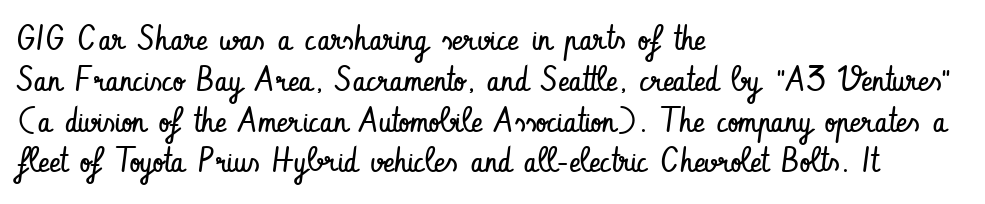
Q: Is the text bold? A: No.
Q: Is the text italic (slanted)? A: No, it is upright.
Q: Is the typeface a serif or a sans-serif typeface? A: Sans-serif.
Q: Is the text underlined? A: No.
Q: How is the paragraph aligned? A: Left-aligned.
Q: Is the spacing between letters normal or unusually wide? A: Normal.
Q: Width (condensed, normal, or wide)? A: Condensed.
Q: Stroke contrast? A: Low.
Q: x-height? A: Small.
Q: Monospaced? A: No.
